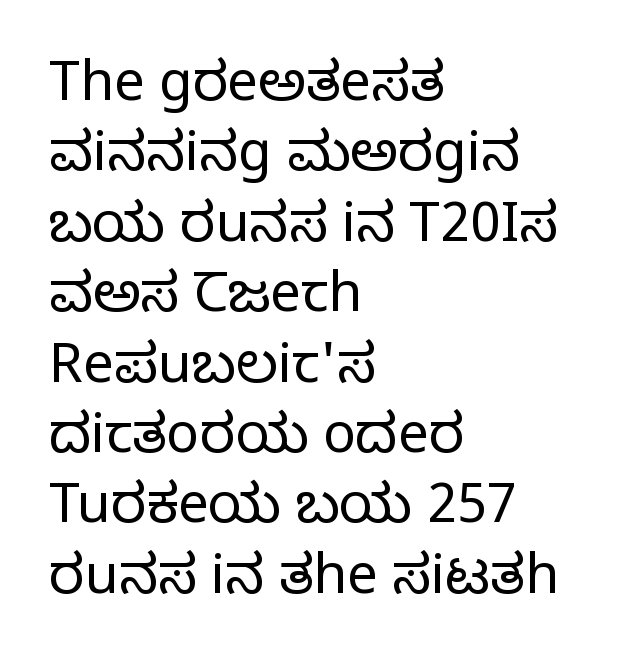
{"serif": "yes", "italic": "no", "bold": "no", "weight": "regular", "width": "normal", "stroke_contrast": "low", "x_height": "large", "monospaced": "no", "underline": "no", "align": "left", "line_spacing": "normal", "line_spacing_ratio": 1.28, "letter_spacing": "normal", "letter_spacing_em": 0.0, "glyph_px": 55}
